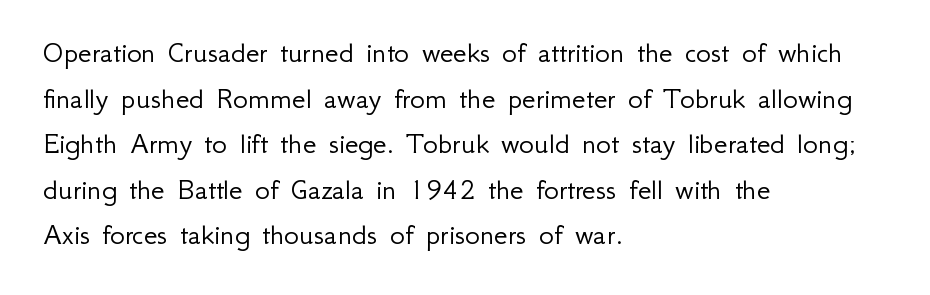
The image shows 31 px light sans-serif type, upright; set left-aligned, normal line spacing (1.47x), normal letter spacing, not underlined; low stroke contrast and a small x-height.
